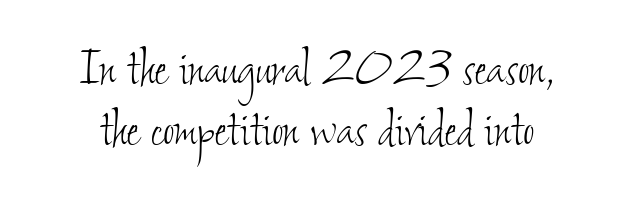
The letterforms sit shoulder to shoulder at normal distance. Successive baselines arrive quickly, one right under another. The cut favours lightness, reaching ordinary text weight at its darkest. Just letters on the line, the space beneath them empty. The rendering uses natural spacing where letterforms have individual widths. In CSS terms this would be text-align: center.
